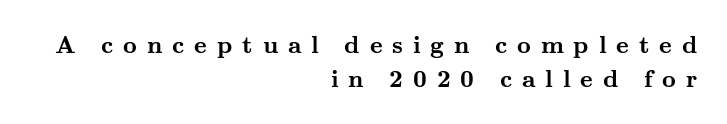
{"italic": "no", "bold": "yes", "underline": "no", "align": "right", "line_spacing": "normal", "line_spacing_ratio": 1.4, "letter_spacing": "wide", "letter_spacing_em": 0.41, "glyph_px": 24}
